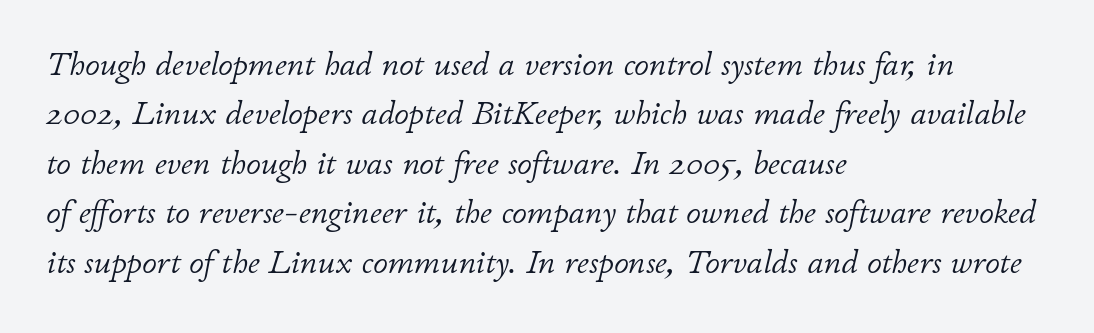
Q: Is the text bold? A: No.
Q: Is the text italic (slanted)? A: Yes, it leans right by about 11 degrees.
Q: Is the text underlined? A: No.
Q: How is the paragraph aligned? A: Left-aligned.
Q: Is the spacing between letters normal or unusually wide? A: Normal.
Q: Is the spacing between lines tight, normal or loose? A: Normal.
Q: Width (condensed, normal, or wide)? A: Normal.
Q: Stroke contrast? A: Low.
Q: x-height? A: Small.
Q: Monospaced? A: No.
